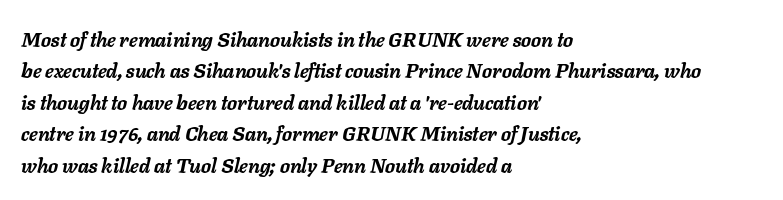
Q: Is the text bold? A: Yes.
Q: Is the text italic (slanted)? A: Yes, it leans right by about 11 degrees.
Q: Is the text underlined? A: No.
Q: How is the paragraph aligned? A: Left-aligned.
Q: Is the spacing between letters normal or unusually wide? A: Normal.
Q: Is the spacing between lines tight, normal or loose? A: Normal.
